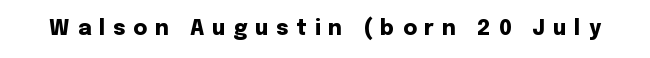
Only glyphs here, with clear space below each row. Spacing between characters has been opened up far beyond the box default. Nope, not italic — everything's standing straight. How heavy is the stroke? Heavy — this is a bold.
